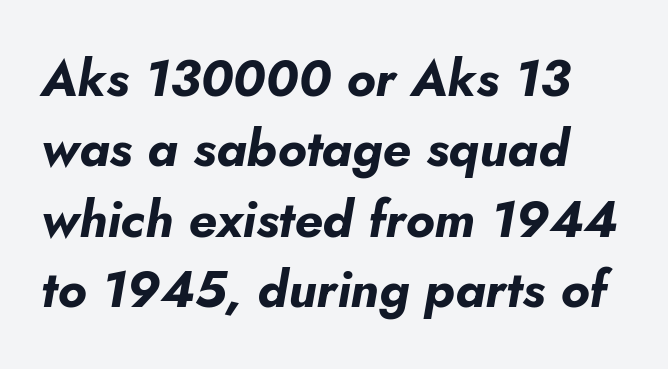
{"italic": "yes", "lean": "right", "slant_degrees": 5, "bold": "yes", "weight": "bold", "width": "normal", "stroke_contrast": "low", "x_height": "small", "monospaced": "no", "underline": "no", "align": "left", "line_spacing": "normal", "line_spacing_ratio": 1.38, "letter_spacing": "normal", "letter_spacing_em": 0.0, "glyph_px": 51}
